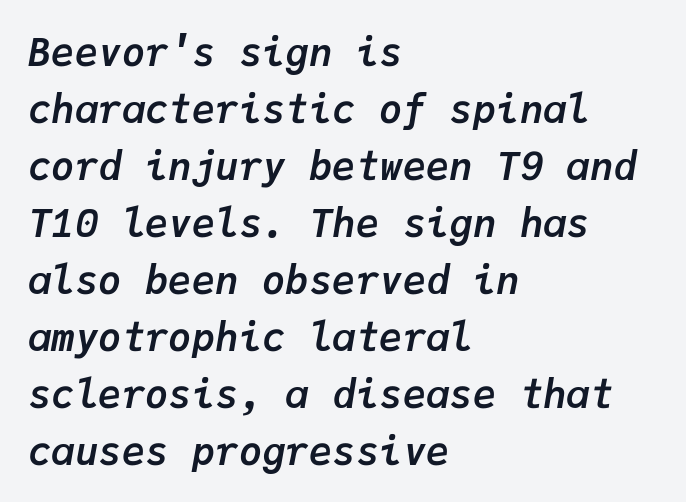
Designer's note — italics engaged. This sample keeps an unexceptional amount of space between lines. Nothing unusual about the tracking: characters are spaced as the font intends. The string is rendered with underlining switched off.
